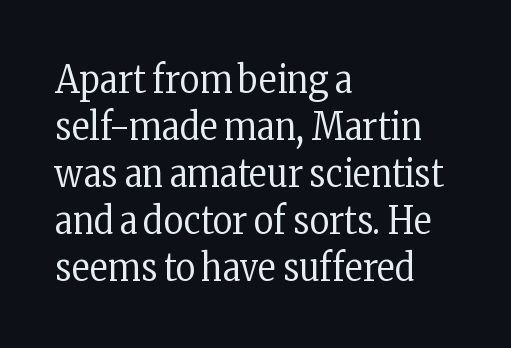
Underline: absent. Reading down the block, your eye returns to a fixed left position each line. A typesetter would call this proportional, since set widths differ per character. Stroke mass is kept to a normal reading level or below. You can tell from the footed stems that serif type was used.
